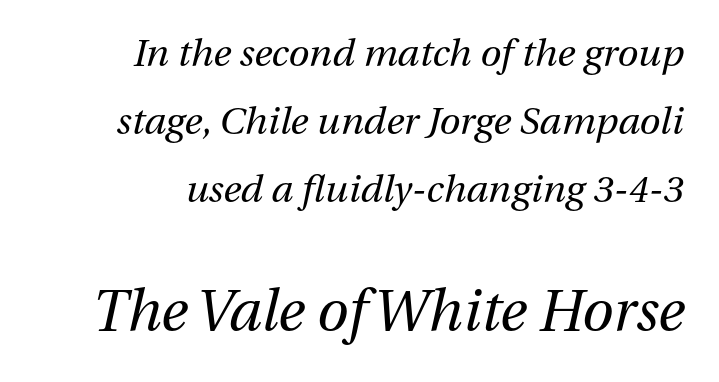
The image shows 57 px regular-weight type, italic (leaning right); set line spacing 1.79x, normal letter spacing, not underlined; the second (bottom) block is 1.5x larger; medium stroke contrast and a medium x-height.
